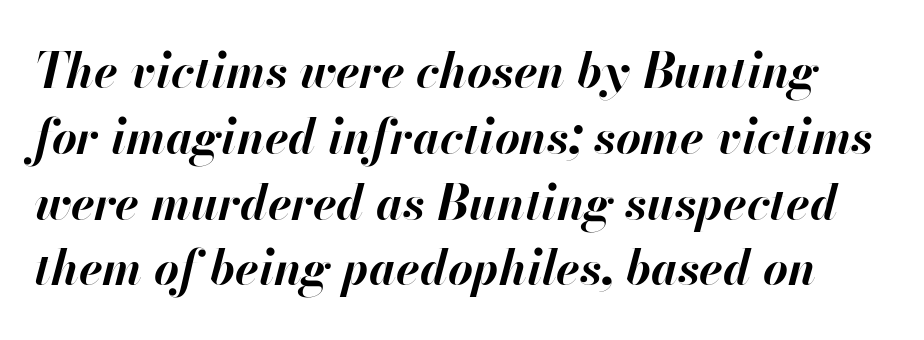
The image shows 48 px bold type, italic (leaning right); set normal line spacing (1.37x), normal letter spacing, not underlined; high stroke contrast and a small x-height.
